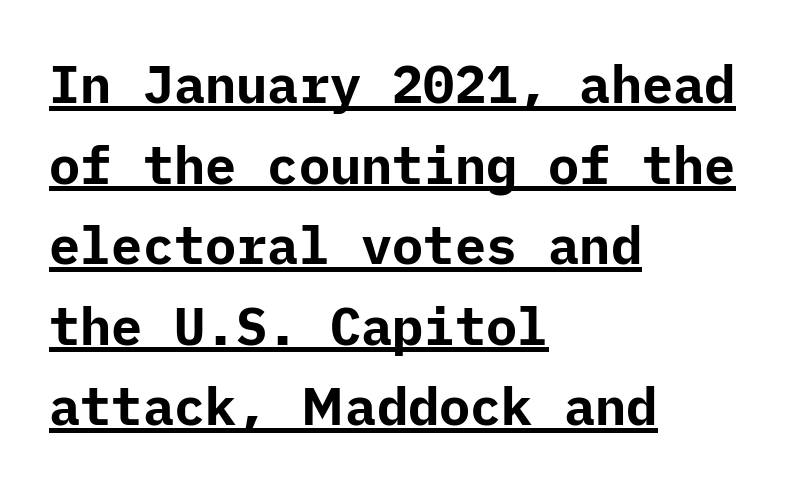
The image shows 52 px bold sans-serif type, upright; set left-aligned, normal line spacing (1.55x), normal letter spacing, underlined; low stroke contrast and a medium x-height.
